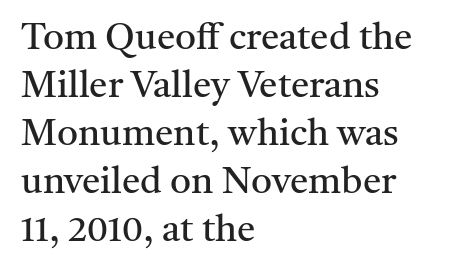
{"serif": "yes", "italic": "no", "bold": "no", "weight": "regular", "width": "normal", "stroke_contrast": "medium", "x_height": "medium", "monospaced": "no", "underline": "no", "align": "left", "line_spacing": "normal", "line_spacing_ratio": 1.3, "letter_spacing": "normal", "letter_spacing_em": 0.0, "glyph_px": 37}
